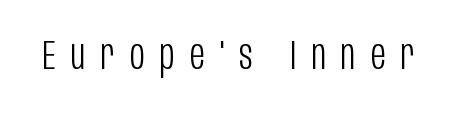
Is this a fixed-width face? No — the glyphs have proportional, varying widths. Only glyphs here, with clear space below each row. The designer went with a sans here, leaving each stem footless. The gaps between neighbouring characters are conspicuously large. The font sits on the lighter half of the weight spectrum, regular included.
